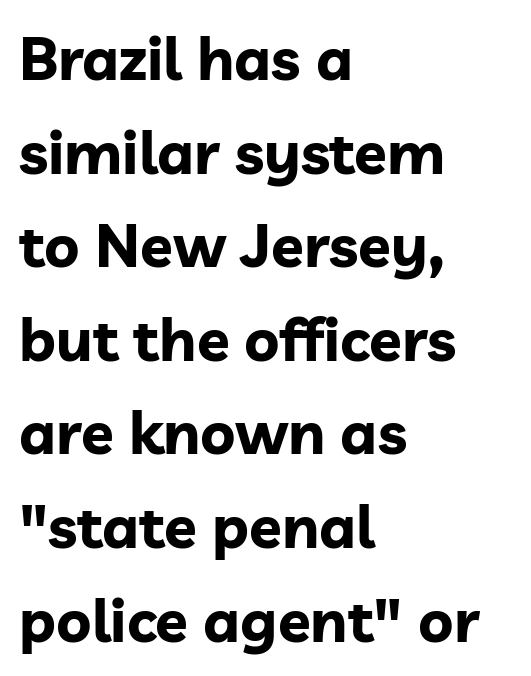
Letter spacing: default. Nothing sits at the stroke ends, so this counts as sans-serif. In terms of posture, this sample is upright. These lines are rendered in a variable-pitch font. The rows are spaced the way most documents space them.
